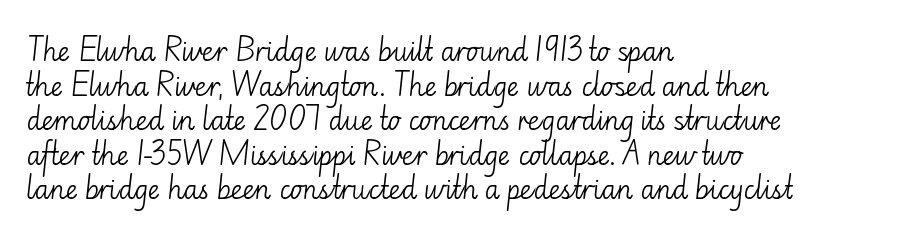
No chunkiness to these letters — they're not bold. A classic flush-left, rag-right setting is used for this passage. One glance says typical: line gaps are just what's usual. The letters sit at their default tracking, neither squeezed nor spread.
